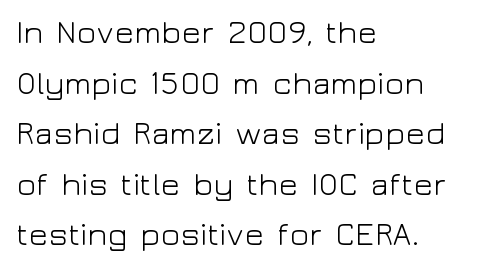
{"serif": "no", "italic": "no", "bold": "no", "weight": "light", "width": "wide", "stroke_contrast": "low", "x_height": "medium", "monospaced": "no", "underline": "no", "align": "left", "line_spacing": "normal", "line_spacing_ratio": 1.58, "letter_spacing": "normal", "letter_spacing_em": 0.0, "glyph_px": 32}
